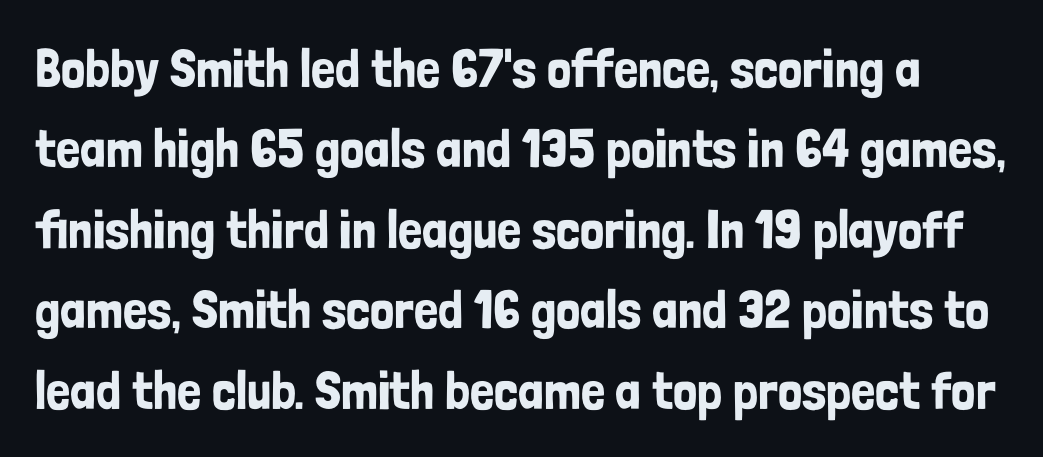
In terms of letterspacing, this is plain default setting. Just letters on the line, the space beneath them empty. Do the letters lean? They stand straight. Compared with typical paragraphs, the rows here are spaced about the same.
